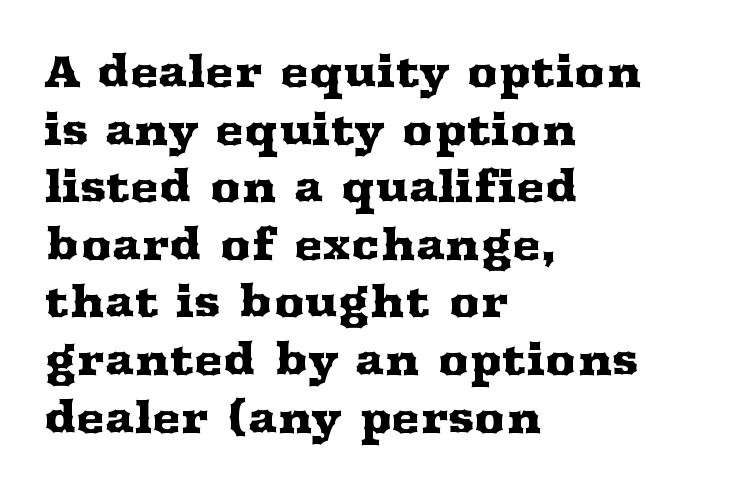
The image shows 43 px wide serif type, upright; set left-aligned, normal line spacing (1.34x), normal letter spacing, not underlined; medium stroke contrast and a medium x-height.
